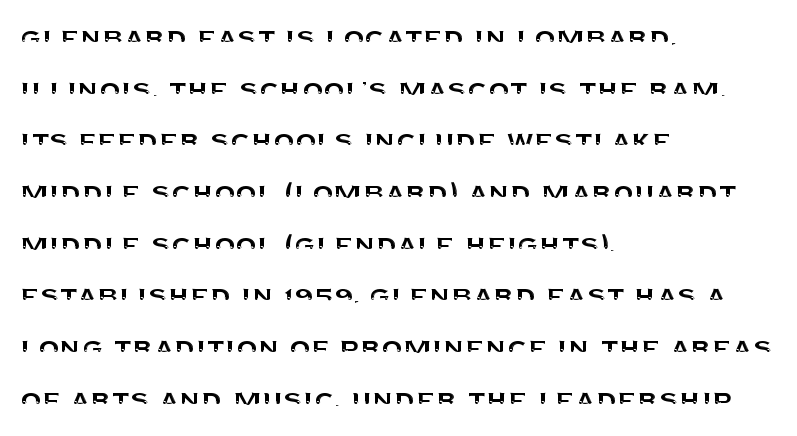
{"serif": "no", "italic": "no", "width": "normal", "stroke_contrast": "medium", "x_height": "large", "monospaced": "no", "underline": "no", "align": "left", "line_spacing": "normal", "line_spacing_ratio": 1.52, "letter_spacing": "normal", "letter_spacing_em": 0.0, "glyph_px": 34}
